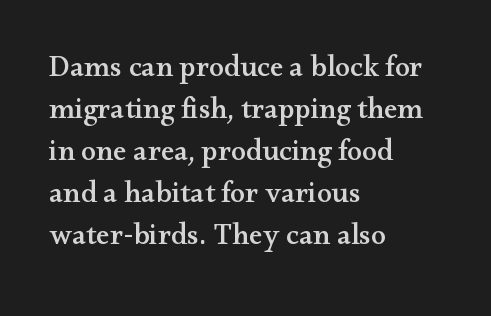
The image shows 30 px wide serif type, upright; set left-aligned, normal line spacing (1.4x), normal letter spacing, not underlined; medium stroke contrast and a small x-height.
